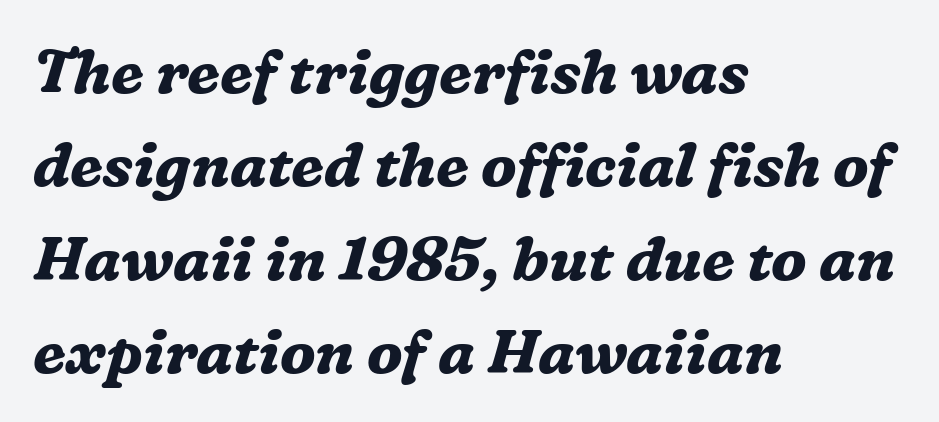
Letters rest on an invisible, unmarked baseline. There's an unmistakable incline to the writing here. Quick note: interline space is typical. Heft: maximum for text — a bold. These lines are rendered in a variable-pitch font.
